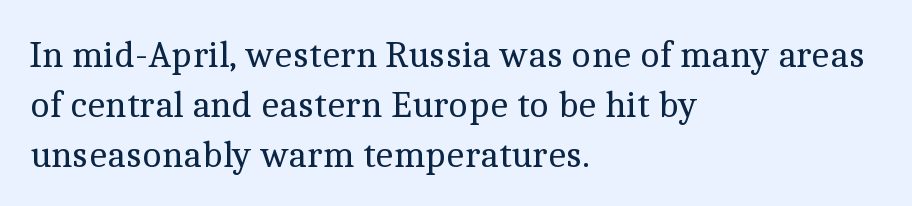
The image shows 38 px regular-weight serif type, upright; set left-aligned, normal line spacing (1.31x), normal letter spacing, not underlined; a medium x-height.
